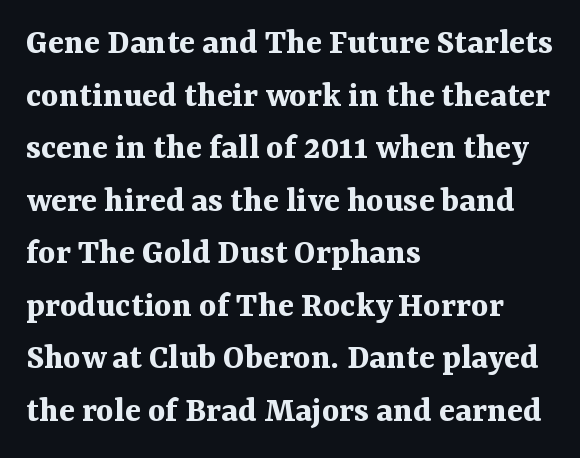
The image shows 37 px bold serif type, upright; set left-aligned, normal line spacing (1.42x), normal letter spacing, not underlined; medium stroke contrast and a medium x-height.
